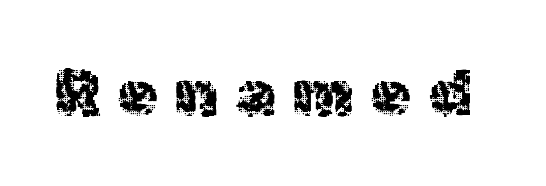
Q: Is the text bold? A: No.
Q: Is the text italic (slanted)? A: No, it is upright.
Q: Is the typeface a serif or a sans-serif typeface? A: Sans-serif.
Q: Is the text underlined? A: No.
Q: Is the spacing between letters normal or unusually wide? A: Unusually wide.
Q: Width (condensed, normal, or wide)? A: Normal.
Q: x-height? A: Medium.
Q: Monospaced? A: No.
